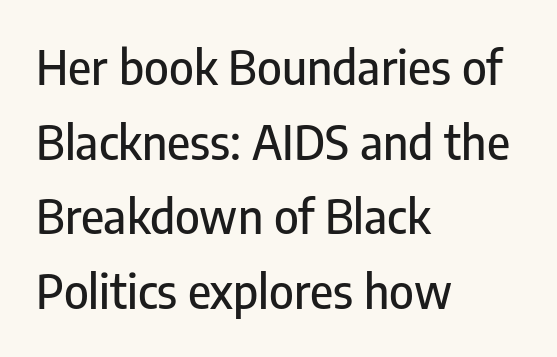
All the whitespace from short lines collects on the right. The type sits square on the baseline with zero lean. These lines keep a tight, regular rhythm from letter to letter. Descenders hang freely into open space.
